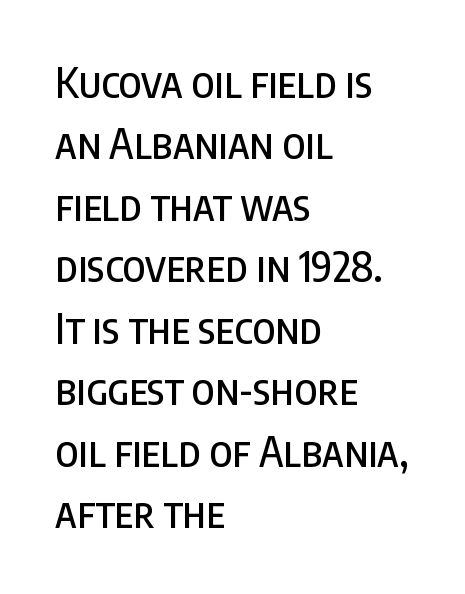
The image shows 41 px condensed sans-serif type, upright; set left-aligned, normal line spacing (1.5x), normal letter spacing, not underlined; low stroke contrast and a large x-height.
